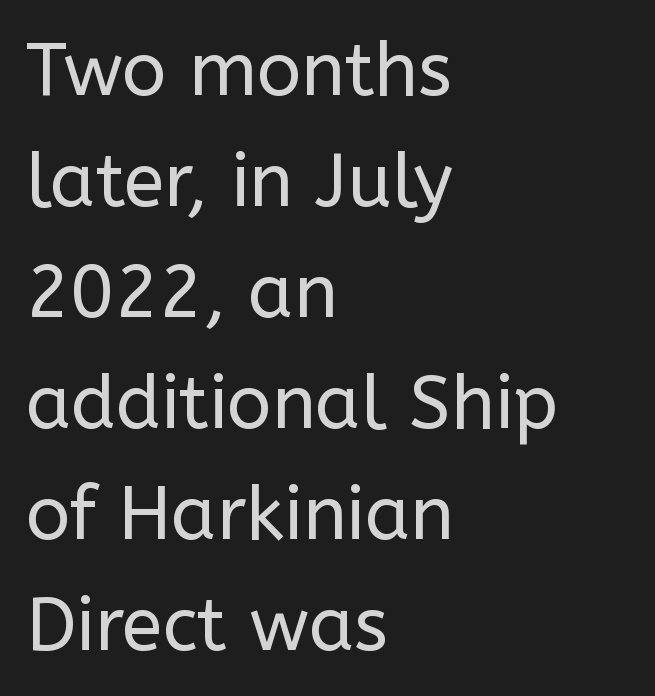
Q: Is the text bold? A: No.
Q: Is the text italic (slanted)? A: No, it is upright.
Q: Is the typeface a serif or a sans-serif typeface? A: Sans-serif.
Q: Is the text underlined? A: No.
Q: How is the paragraph aligned? A: Left-aligned.
Q: Is the spacing between letters normal or unusually wide? A: Normal.
Q: Is the spacing between lines tight, normal or loose? A: Normal.
Q: Width (condensed, normal, or wide)? A: Normal.
Q: Stroke contrast? A: Low.
Q: x-height? A: Medium.
Q: Monospaced? A: No.
